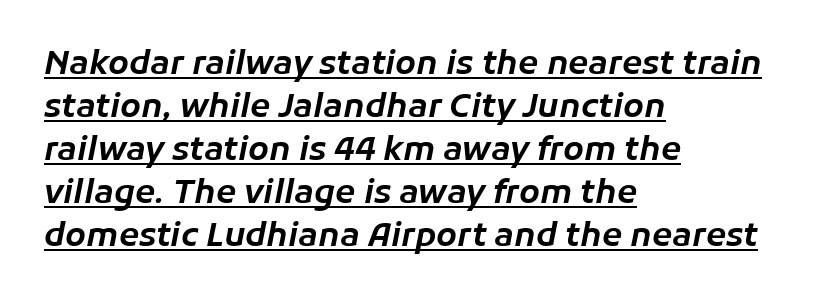
Line spacing here is normal. Somebody hit Ctrl+U on this one — the words are underlined. The whole block is typeset with a tilt. Glyph-to-glyph distance matches everyday printed text.
